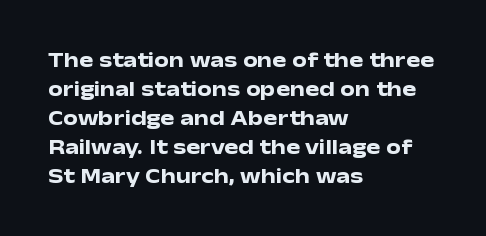
The image shows 21 px bold type, upright; set left-aligned, normal line spacing (1.38x), normal letter spacing, not underlined.
